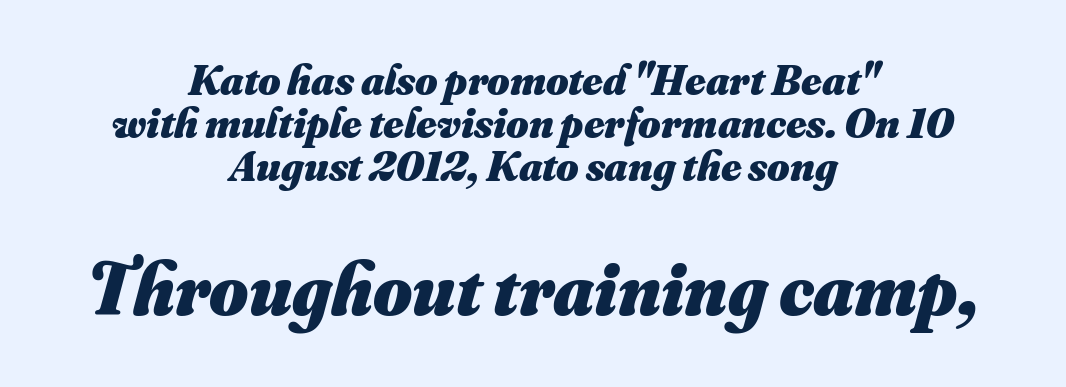
Pretty heavy lettering here — definitely bold. The rendering uses natural spacing where letterforms have individual widths. This block would grow much taller if given ordinary leading; it's compressed now. Tracking here is standard; glyphs follow each other at the usual distance. This rendering uses center alignment, leaving both contours irregular but symmetric.
